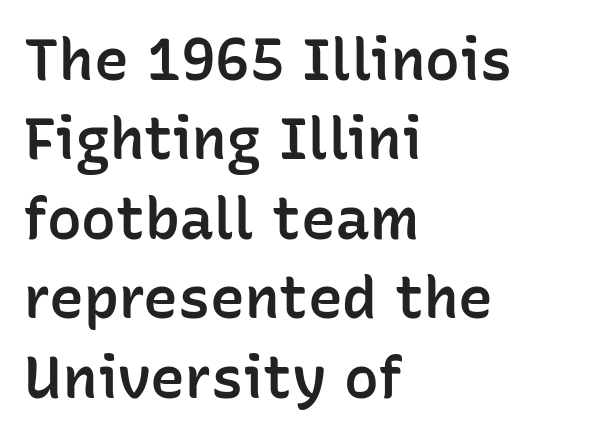
The image shows 58 px semibold sans-serif type, upright; set left-aligned, normal line spacing (1.37x), normal letter spacing, not underlined; low stroke contrast and a medium x-height.
